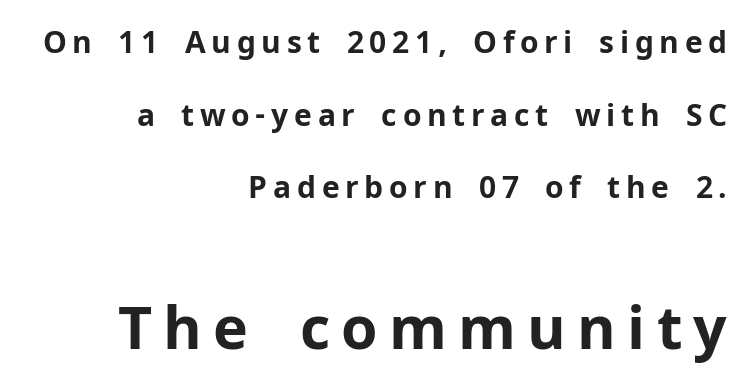
The image shows 59 px bold sans-serif type, upright; set right-aligned, loose line spacing (2.42x), not underlined; the second (bottom) block is 1.97x larger; low stroke contrast and a medium x-height.
